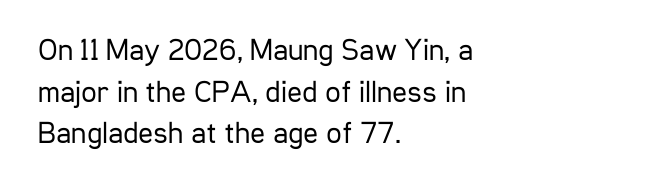
{"serif": "no", "italic": "no", "bold": "no", "weight": "regular", "width": "condensed", "stroke_contrast": "low", "x_height": "medium", "monospaced": "no", "underline": "no", "align": "left", "line_spacing": "normal", "line_spacing_ratio": 1.34, "letter_spacing": "normal", "letter_spacing_em": 0.0, "glyph_px": 31}
